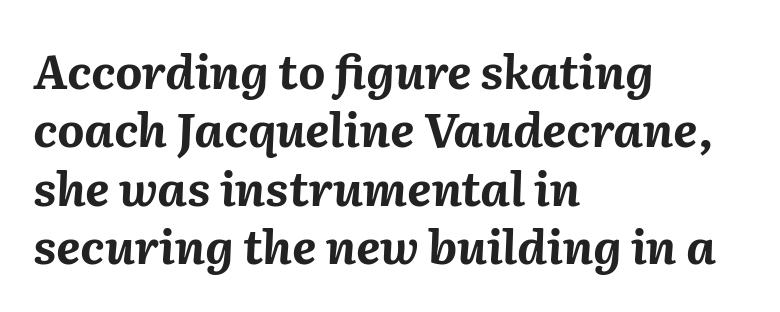
Clear beneath every line of the passage. Notice how the stems are inclined rather than vertical — that's the hallmark of italics. Leftover space on each line is placed entirely after the last word. The letters sit at their default tracking, neither squeezed nor spread. As a designer I'd log this as weight 700, bold. Spacing verdict: proportional, widths tailored to each character.
